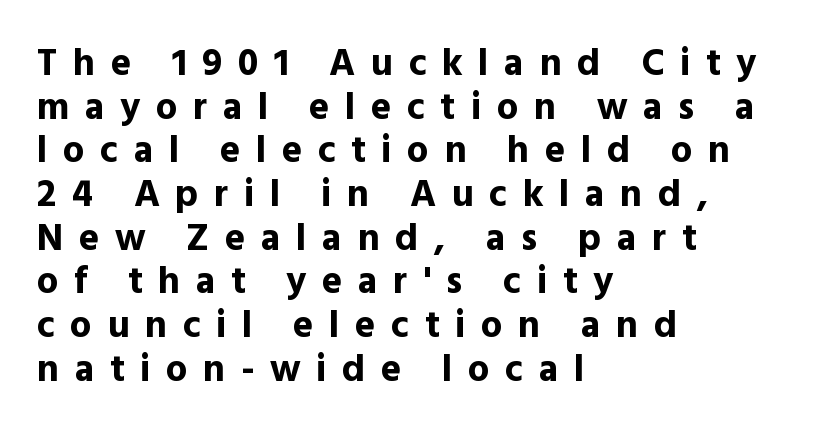
Every letter is thick-stroked: bold, no question. Reading down the column, the eye jumps only a short way to each next line. Has an underline been added? It has not. Look at the bottom of the vertical strokes: they stop flat, with no serifs. Rendered with straight, roman letterforms.
